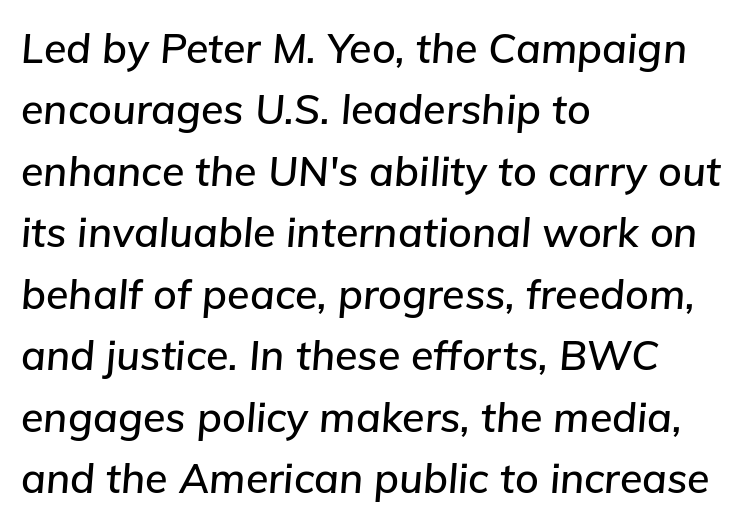
Q: Is the text italic (slanted)? A: Yes, it leans right by about 5 degrees.
Q: Is the text underlined? A: No.
Q: How is the paragraph aligned? A: Left-aligned.
Q: Is the spacing between letters normal or unusually wide? A: Normal.
Q: Is the spacing between lines tight, normal or loose? A: Normal.
Q: Width (condensed, normal, or wide)? A: Normal.
Q: Stroke contrast? A: Low.
Q: x-height? A: Medium.
Q: Monospaced? A: No.
